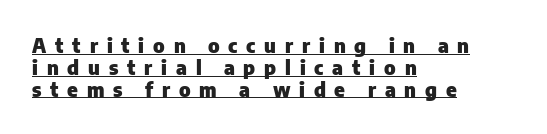
Q: Is the text bold? A: Yes.
Q: Is the text italic (slanted)? A: No, it is upright.
Q: Is the text underlined? A: Yes.
Q: How is the paragraph aligned? A: Left-aligned.
Q: Is the spacing between letters normal or unusually wide? A: Unusually wide.
Q: Is the spacing between lines tight, normal or loose? A: Tight.
